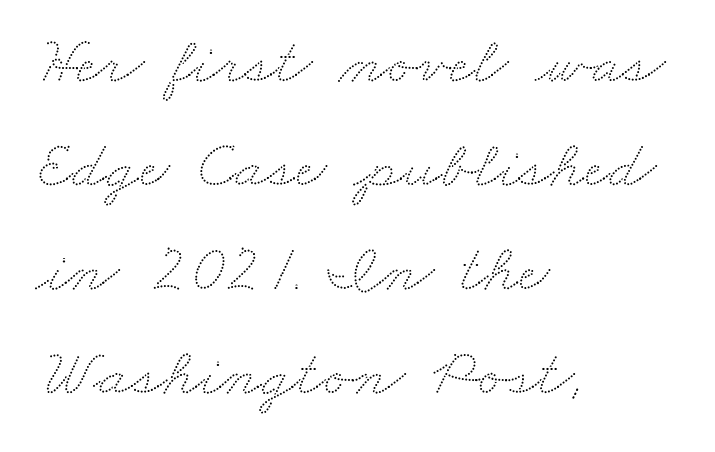
{"width": "wide", "stroke_contrast": "low", "x_height": "small", "monospaced": "no", "underline": "no", "align": "left", "line_spacing": "normal", "line_spacing_ratio": 1.55, "letter_spacing": "normal", "letter_spacing_em": 0.0, "glyph_px": 67}
